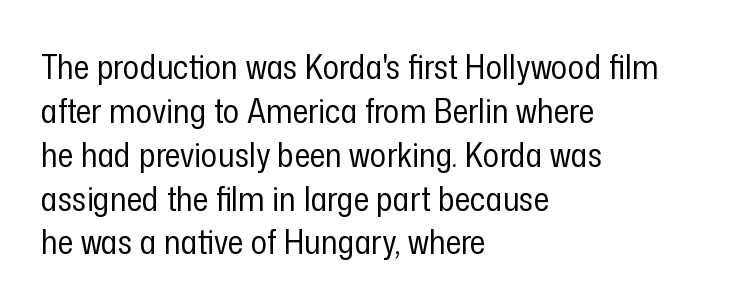
The image shows 34 px regular-weight, condensed sans-serif type, upright; set left-aligned, normal line spacing (1.29x), normal letter spacing, not underlined; low stroke contrast and a medium x-height.
